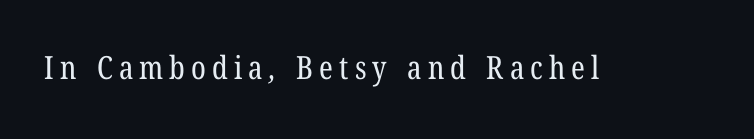
Q: Is the text bold? A: No.
Q: Is the typeface a serif or a sans-serif typeface? A: Serif.
Q: Is the text underlined? A: No.
Q: Width (condensed, normal, or wide)? A: Condensed.
Q: Stroke contrast? A: Low.
Q: x-height? A: Medium.
Q: Monospaced? A: No.
